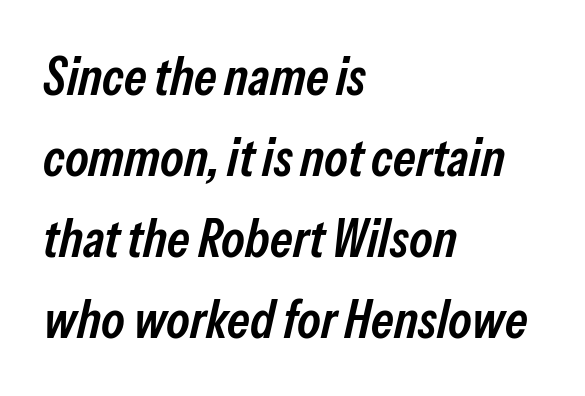
The image shows 53 px semibold, condensed type, italic (leaning right); set left-aligned, normal line spacing (1.53x), normal letter spacing, not underlined; low stroke contrast and a medium x-height.
